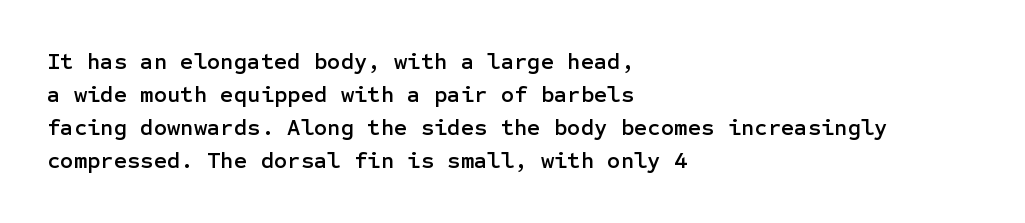
{"italic": "no", "underline": "no", "align": "left", "line_spacing": "normal", "line_spacing_ratio": 1.44, "letter_spacing": "normal", "letter_spacing_em": 0.0, "glyph_px": 23}
